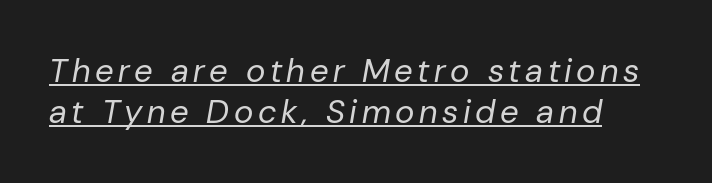
{"italic": "yes", "lean": "right", "slant_degrees": 10, "bold": "no", "weight": "regular", "width": "normal", "stroke_contrast": "low", "x_height": "medium", "monospaced": "no", "underline": "yes", "line_spacing_ratio": 1.24, "glyph_px": 33}
